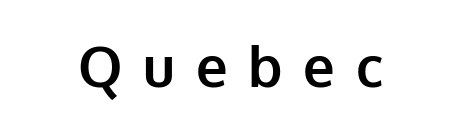
Q: Is the text bold? A: Yes.
Q: Is the text italic (slanted)? A: No, it is upright.
Q: Is the typeface a serif or a sans-serif typeface? A: Sans-serif.
Q: Is the text underlined? A: No.
Q: Is the spacing between letters normal or unusually wide? A: Unusually wide.
Q: Width (condensed, normal, or wide)? A: Normal.
Q: Stroke contrast? A: Low.
Q: x-height? A: Medium.
Q: Monospaced? A: No.
